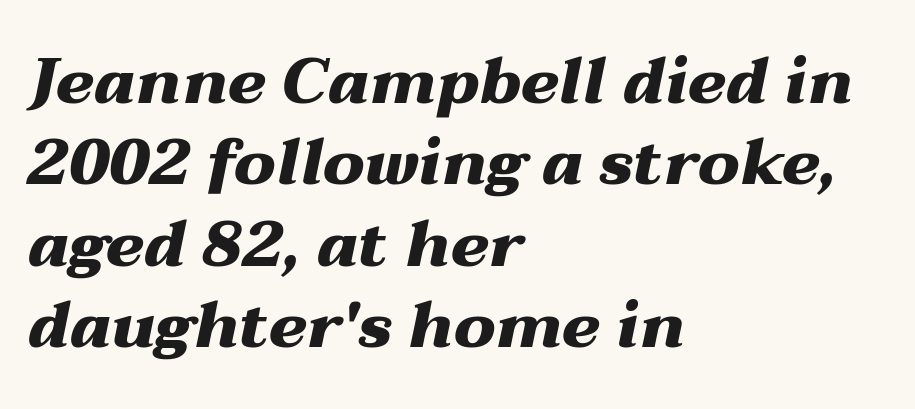
Q: Is the text bold? A: Yes.
Q: Is the text italic (slanted)? A: Yes, it leans right by about 12 degrees.
Q: Is the text underlined? A: No.
Q: How is the paragraph aligned? A: Left-aligned.
Q: Is the spacing between letters normal or unusually wide? A: Normal.
Q: Is the spacing between lines tight, normal or loose? A: Normal.
Q: Width (condensed, normal, or wide)? A: Wide.
Q: Stroke contrast? A: Medium.
Q: x-height? A: Medium.
Q: Monospaced? A: No.
